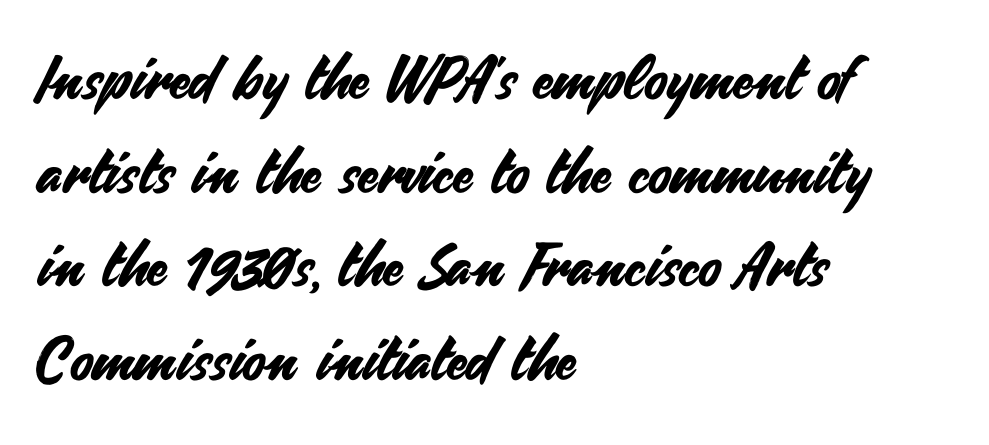
{"serif": "no", "width": "normal", "stroke_contrast": "medium", "x_height": "small", "monospaced": "no", "underline": "no", "align": "left", "line_spacing": "normal", "line_spacing_ratio": 1.56, "letter_spacing": "normal", "letter_spacing_em": 0.0, "glyph_px": 60}
